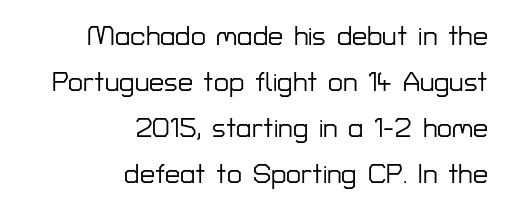
Type without underlining. If you drew a ruler down the right edge, every line would touch it. Style check: upright. Vertical spacing — default. Standard letterfit; no display-style spreading of the glyphs.
